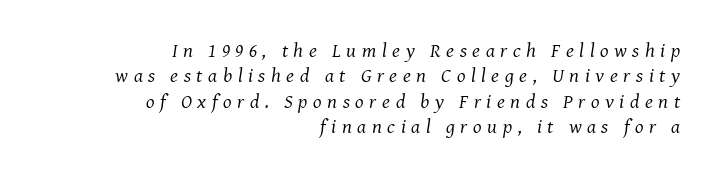
Q: Is the text bold? A: No.
Q: Is the text italic (slanted)? A: Yes, it leans right by about 7 degrees.
Q: Is the text underlined? A: No.
Q: How is the paragraph aligned? A: Right-aligned.
Q: Is the spacing between letters normal or unusually wide? A: Unusually wide.
Q: Is the spacing between lines tight, normal or loose? A: Normal.
